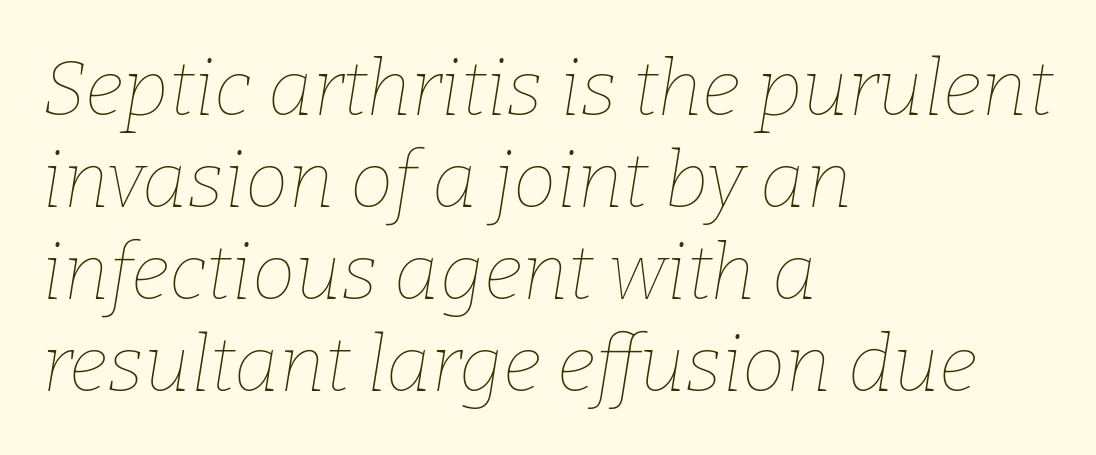
Q: Is the text bold? A: No.
Q: Is the text italic (slanted)? A: Yes, it leans right by about 9 degrees.
Q: Is the text underlined? A: No.
Q: How is the paragraph aligned? A: Left-aligned.
Q: Is the spacing between letters normal or unusually wide? A: Normal.
Q: Width (condensed, normal, or wide)? A: Normal.
Q: Stroke contrast? A: Low.
Q: x-height? A: Medium.
Q: Monospaced? A: No.
